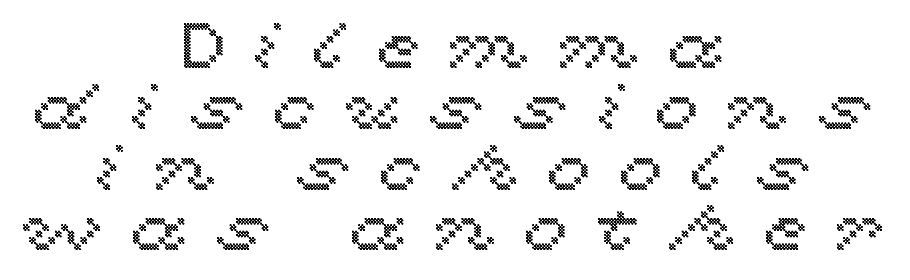
{"width": "wide", "x_height": "medium", "monospaced": "no", "underline": "no", "align": "center", "line_spacing": "tight", "line_spacing_ratio": 0.95, "letter_spacing": "wide", "letter_spacing_em": 0.44, "glyph_px": 64}
